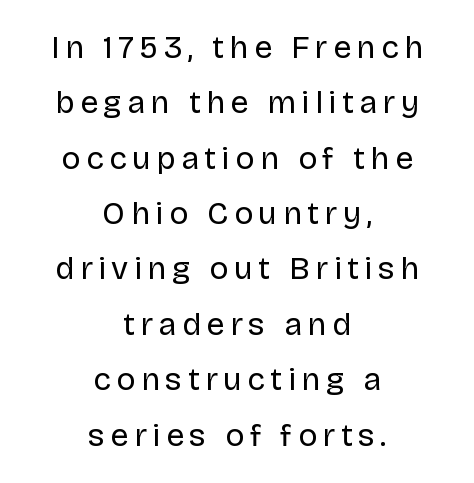
The image shows 32 px regular-weight sans-serif type, upright; set centered, line spacing 1.73x, not underlined; low stroke contrast and a large x-height.
